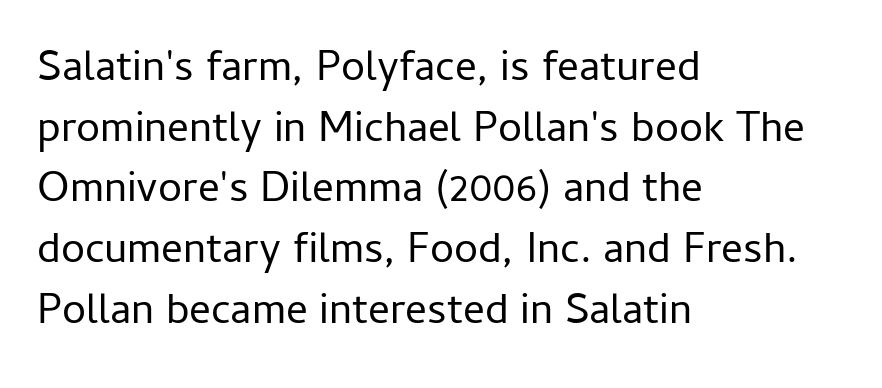
Q: Is the text bold? A: No.
Q: Is the text italic (slanted)? A: No, it is upright.
Q: Is the typeface a serif or a sans-serif typeface? A: Sans-serif.
Q: Is the text underlined? A: No.
Q: How is the paragraph aligned? A: Left-aligned.
Q: Is the spacing between letters normal or unusually wide? A: Normal.
Q: Is the spacing between lines tight, normal or loose? A: Normal.
Q: Width (condensed, normal, or wide)? A: Normal.
Q: Stroke contrast? A: Low.
Q: x-height? A: Medium.
Q: Monospaced? A: No.
